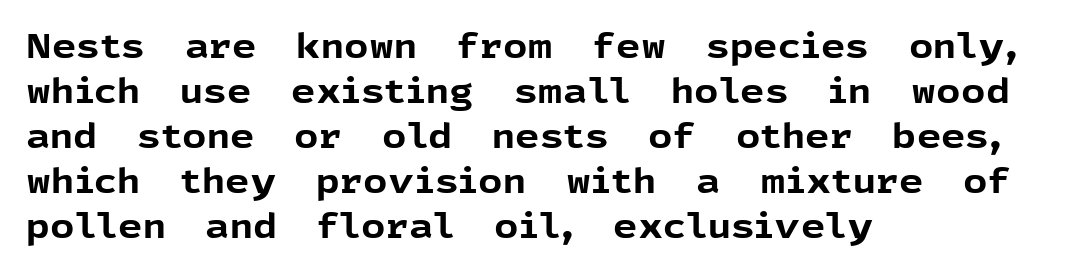
{"serif": "no", "italic": "no", "bold": "yes", "weight": "bold", "width": "normal", "x_height": "medium", "monospaced": "no", "underline": "no", "align": "left", "line_spacing": "normal", "line_spacing_ratio": 1.32, "letter_spacing": "normal", "letter_spacing_em": 0.0, "glyph_px": 34}
